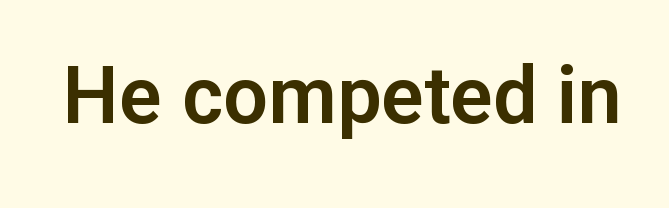
{"serif": "no", "italic": "no", "width": "normal", "stroke_contrast": "low", "x_height": "medium", "monospaced": "no", "underline": "no", "letter_spacing": "normal", "letter_spacing_em": 0.0, "glyph_px": 79}
